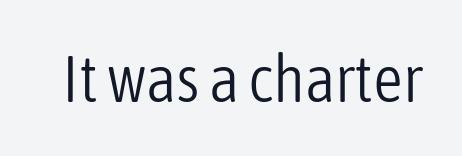
{"serif": "no", "italic": "no", "bold": "no", "weight": "light", "width": "condensed", "stroke_contrast": "low", "x_height": "medium", "monospaced": "no", "underline": "no", "letter_spacing": "normal", "letter_spacing_em": 0.0, "glyph_px": 66}
